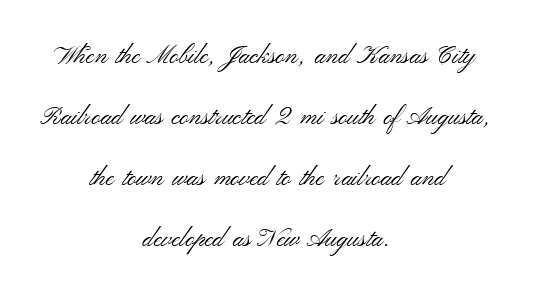
The image shows 25 px text type; set centered, loose line spacing (2.44x), normal letter spacing, not underlined.
